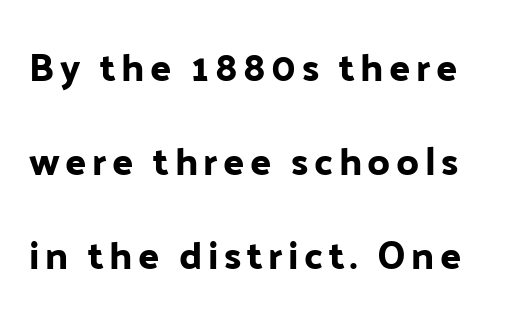
Q: Is the text italic (slanted)? A: No, it is upright.
Q: Is the typeface a serif or a sans-serif typeface? A: Sans-serif.
Q: Is the text underlined? A: No.
Q: Is the spacing between lines tight, normal or loose? A: Loose.
Q: Width (condensed, normal, or wide)? A: Normal.
Q: Stroke contrast? A: Low.
Q: x-height? A: Medium.
Q: Monospaced? A: No.
